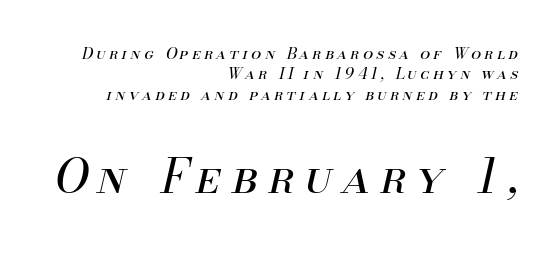
Q: Is the text bold? A: No.
Q: Is the text italic (slanted)? A: Yes, it leans right by about 13 degrees.
Q: Is the text underlined? A: No.
Q: How is the paragraph aligned? A: Right-aligned.
Q: Is the spacing between letters normal or unusually wide? A: Unusually wide.
Q: Is the spacing between lines tight, normal or loose? A: Normal.
Q: Which block of text is set in a larger size, the first (top) or the second (bottom)? A: The second (bottom) one.
Q: Width (condensed, normal, or wide)? A: Normal.
Q: Stroke contrast? A: Medium.
Q: x-height? A: Small.
Q: Monospaced? A: No.
